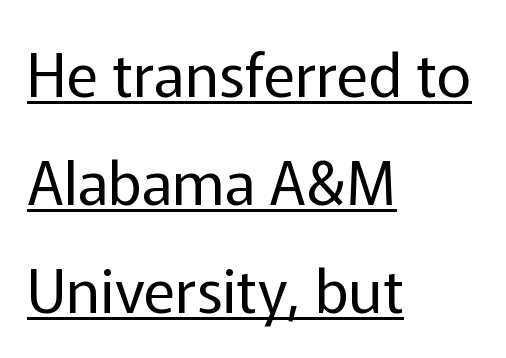
This sample uses an upright cut, with every glyph sitting square on the baseline. Spacing verdict: proportional, widths tailored to each character. Ink coverage per letter is moderate at most. Notice how a bar underscores the lettering throughout.
